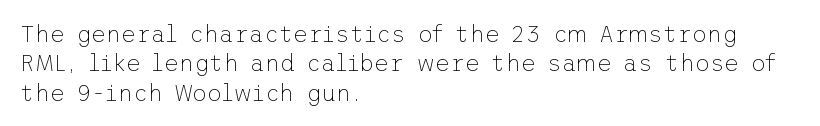
The image shows 23 px text type, upright; set left-aligned, normal line spacing (1.28x), normal letter spacing, not underlined.
